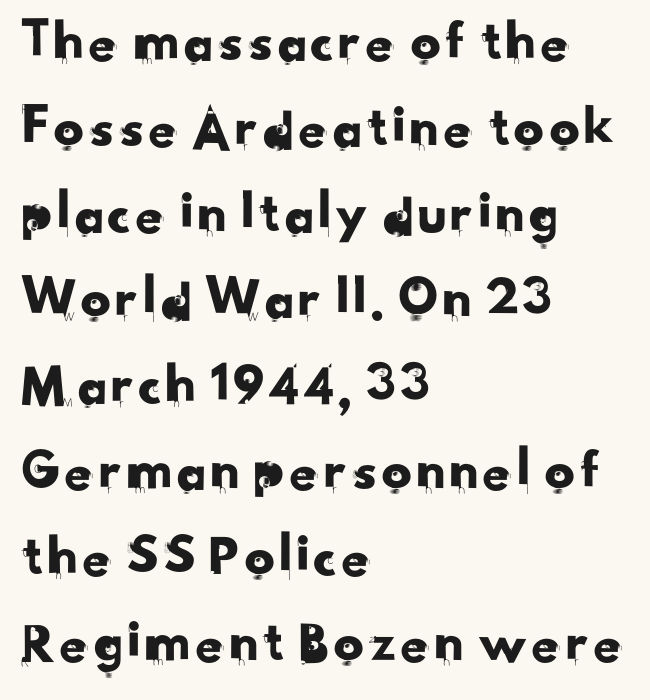
{"serif": "no", "width": "normal", "stroke_contrast": "low", "x_height": "small", "monospaced": "no", "underline": "no", "align": "left", "line_spacing": "normal", "line_spacing_ratio": 1.43, "letter_spacing": "normal", "letter_spacing_em": 0.0, "glyph_px": 60}
